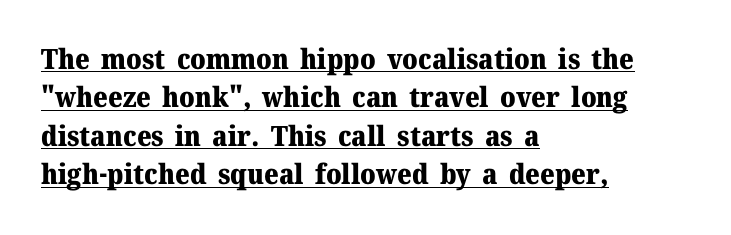
{"serif": "yes", "italic": "no", "bold": "yes", "weight": "heavy", "width": "normal", "stroke_contrast": "medium", "x_height": "medium", "monospaced": "no", "underline": "yes", "align": "left", "line_spacing": "normal", "line_spacing_ratio": 1.37, "letter_spacing": "normal", "letter_spacing_em": 0.0, "glyph_px": 28}
